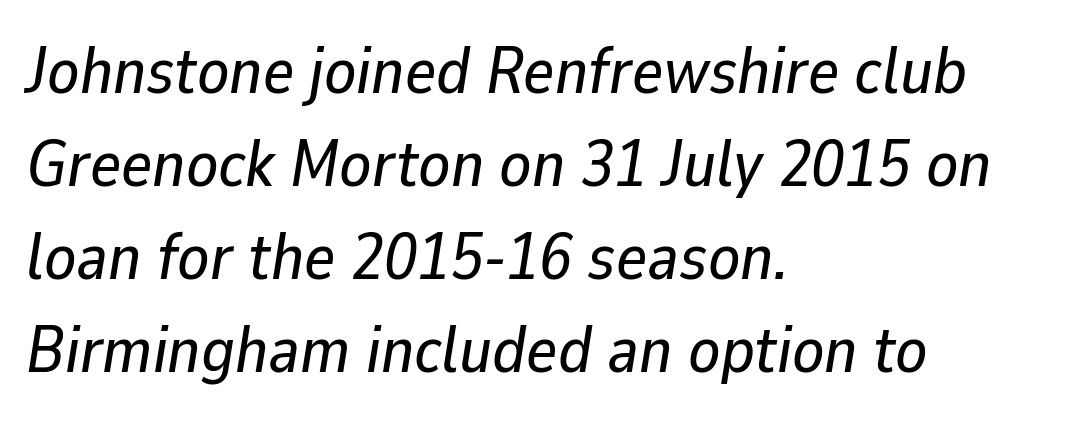
This rendering features lettering with no underline. Spacing verdict: proportional, widths tailored to each character. There is no visible air inserted between adjacent glyphs. A typesetter would mark this as italic. Reading down the block, your eye returns to a fixed left position each line. Regular leading.
